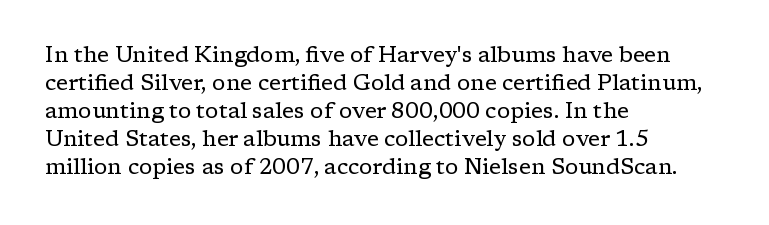
No extra ink here — the face is not bold. Students, observe: this is what conventionally led text looks like. Visually the block forms a straight wall on the left and a jagged coastline on the right. Clear beneath every line of the passage.
